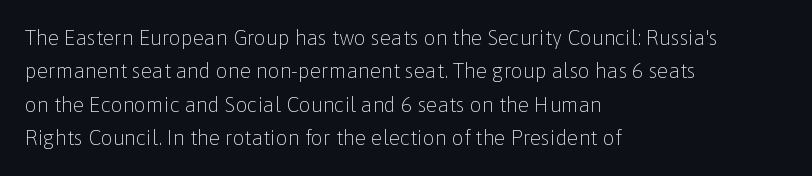
Q: Is the text bold? A: No.
Q: Is the text italic (slanted)? A: No, it is upright.
Q: Is the text underlined? A: No.
Q: How is the paragraph aligned? A: Left-aligned.
Q: Is the spacing between letters normal or unusually wide? A: Normal.
Q: Is the spacing between lines tight, normal or loose? A: Normal.
